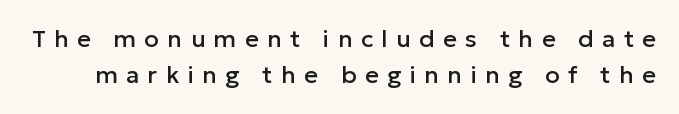
Q: Is the text italic (slanted)? A: No, it is upright.
Q: Is the text underlined? A: No.
Q: Is the spacing between letters normal or unusually wide? A: Unusually wide.
Q: Is the spacing between lines tight, normal or loose? A: Normal.
